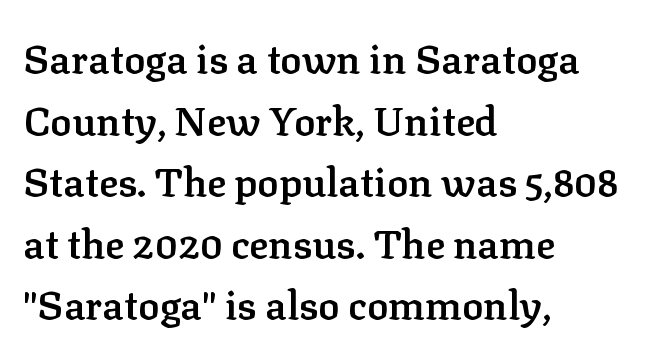
Letter spacing: default. Casual observation: everything's shoved over to the left. A typesetter would call this proportional, since set widths differ per character. Letters rest on an invisible, unmarked baseline.
